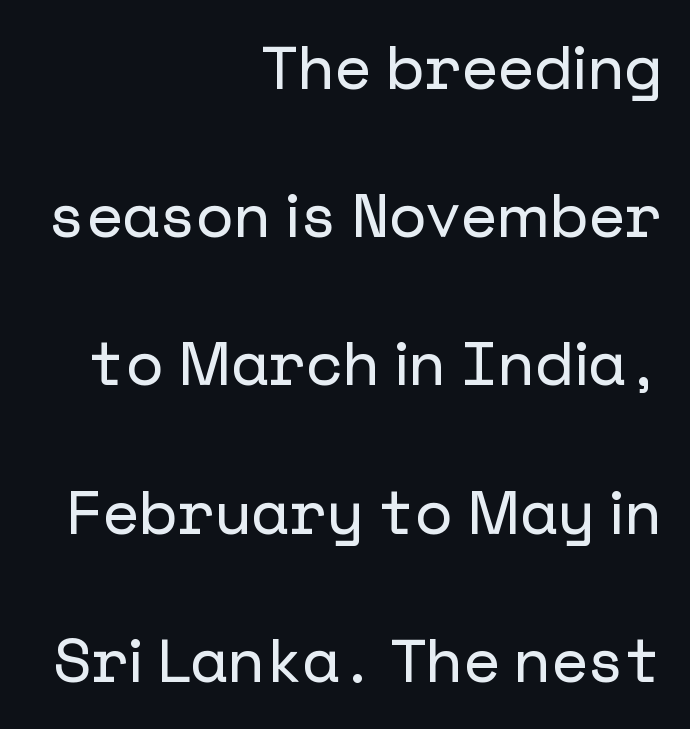
The image shows 60 px sans-serif type, upright; set right-aligned, loose line spacing (2.47x), normal letter spacing, not underlined; low stroke contrast and a medium x-height.
